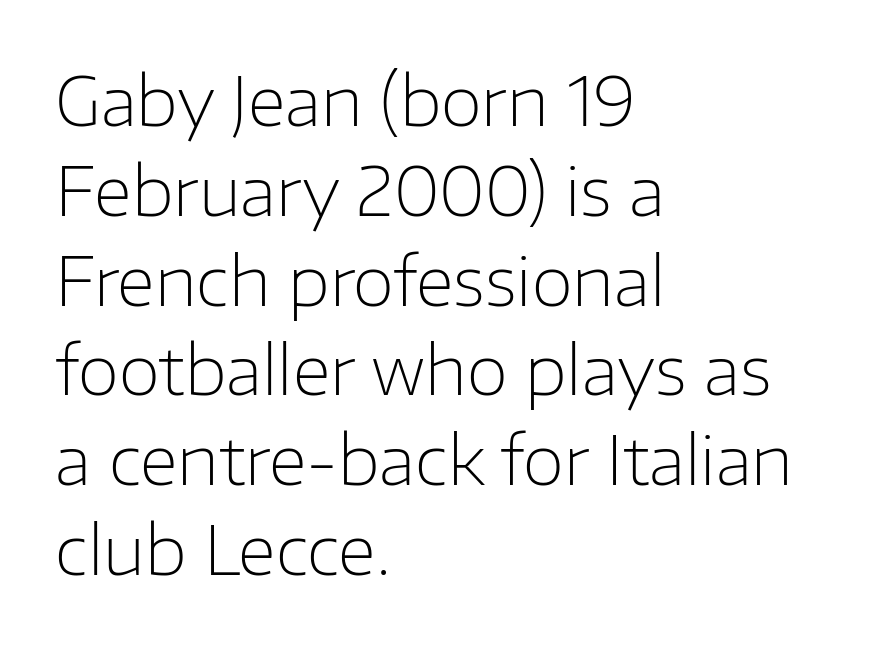
Q: Is the text bold? A: No.
Q: Is the text italic (slanted)? A: No, it is upright.
Q: Is the typeface a serif or a sans-serif typeface? A: Sans-serif.
Q: Is the text underlined? A: No.
Q: How is the paragraph aligned? A: Left-aligned.
Q: Is the spacing between letters normal or unusually wide? A: Normal.
Q: Is the spacing between lines tight, normal or loose? A: Normal.
Q: Width (condensed, normal, or wide)? A: Normal.
Q: Stroke contrast? A: Low.
Q: x-height? A: Medium.
Q: Monospaced? A: No.
